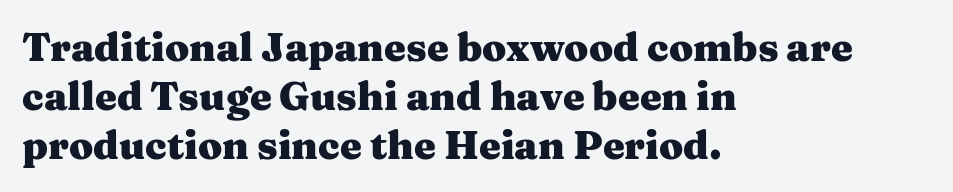
{"serif": "yes", "italic": "no", "bold": "yes", "weight": "heavy", "width": "wide", "stroke_contrast": "medium", "x_height": "medium", "monospaced": "no", "underline": "no", "align": "left", "line_spacing": "normal", "line_spacing_ratio": 1.26, "letter_spacing": "normal", "letter_spacing_em": 0.0, "glyph_px": 39}
